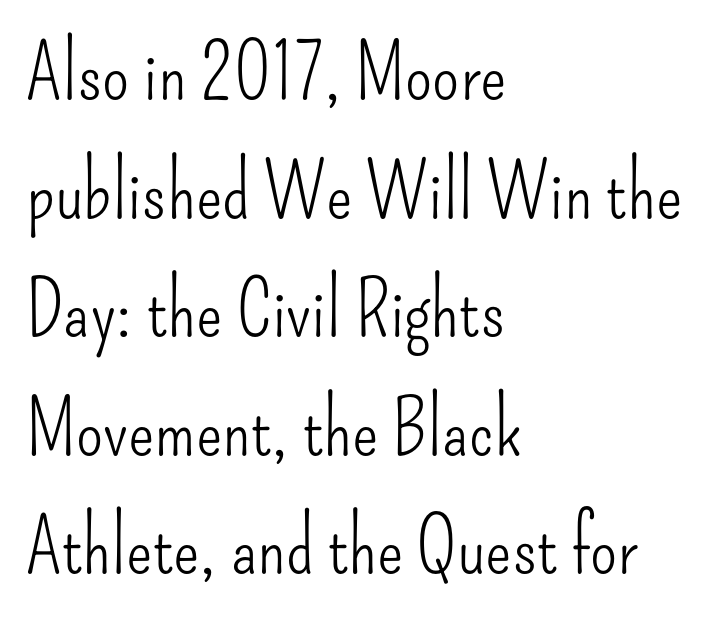
{"serif": "no", "italic": "no", "bold": "no", "weight": "light", "width": "condensed", "stroke_contrast": "low", "x_height": "small", "monospaced": "no", "underline": "no", "align": "left", "line_spacing": "normal", "line_spacing_ratio": 1.52, "letter_spacing": "normal", "letter_spacing_em": 0.0, "glyph_px": 78}
